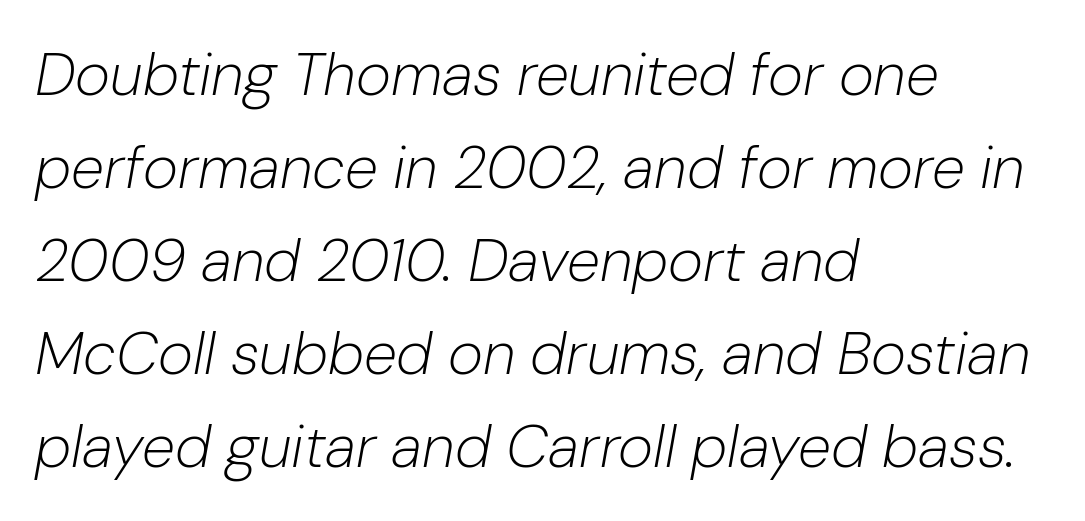
{"italic": "yes", "lean": "right", "slant_degrees": 10, "bold": "no", "weight": "light", "width": "normal", "stroke_contrast": "low", "x_height": "medium", "monospaced": "no", "underline": "no", "align": "left", "line_spacing": "normal", "line_spacing_ratio": 1.55, "letter_spacing": "normal", "letter_spacing_em": 0.0, "glyph_px": 60}
